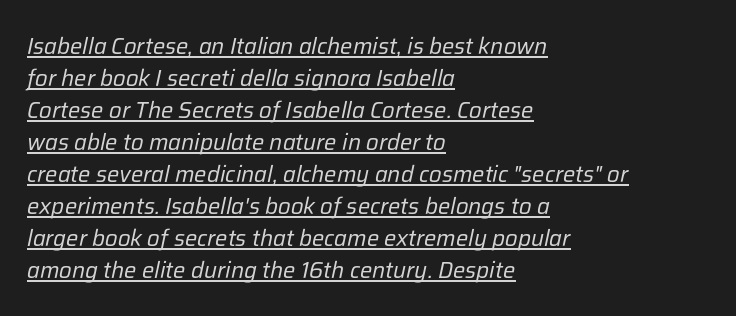
Quick note: interline space is typical. Looking at the ascenders, they clearly lean. Where is the straight margin? On the left. Inter-character spacing is left at the font's built-in metrics.
